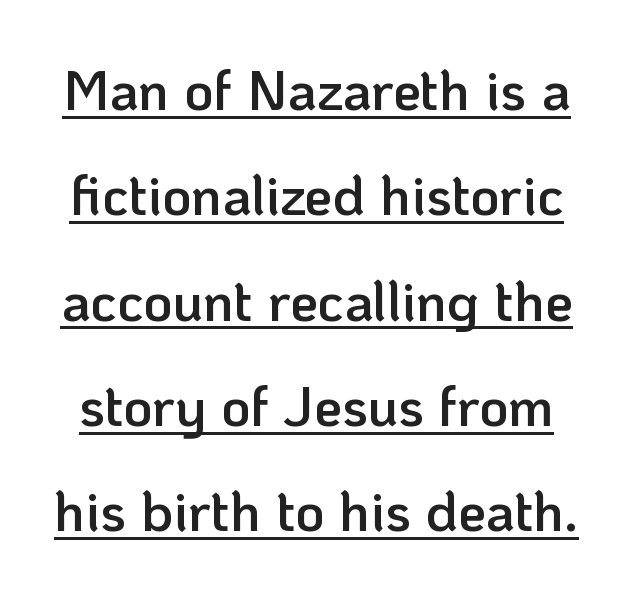
{"serif": "no", "italic": "no", "bold": "semi", "weight": "semibold", "width": "normal", "stroke_contrast": "low", "x_height": "medium", "monospaced": "no", "underline": "yes", "line_spacing_ratio": 1.88, "letter_spacing": "normal", "letter_spacing_em": 0.0, "glyph_px": 56}
